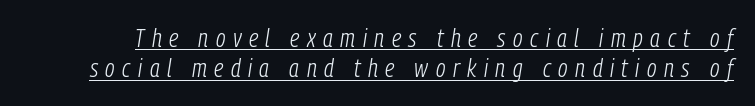
The image shows 25 px text type, italic (leaning right); set line spacing 1.21x, unusually wide letter spacing (+0.3 em), underlined.
